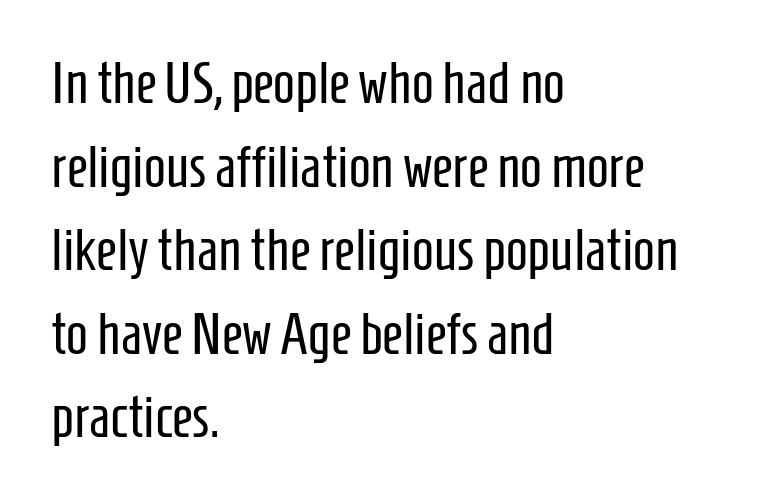
{"serif": "no", "italic": "no", "bold": "no", "weight": "regular", "width": "condensed", "stroke_contrast": "low", "x_height": "medium", "monospaced": "no", "underline": "no", "align": "left", "line_spacing": "normal", "line_spacing_ratio": 1.44, "letter_spacing": "normal", "letter_spacing_em": 0.0, "glyph_px": 58}
